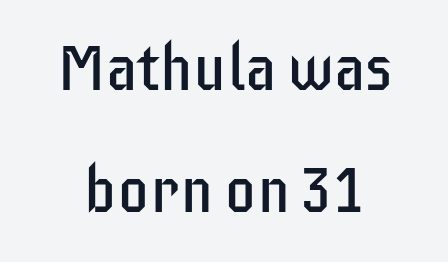
Nothing sits at the stroke ends, so this counts as sans-serif. Students, observe: this is what heavily led, spacious text looks like. No heavy texture on the line: the type isn't bold. Caption: standard tracking, unaltered. Here the designer chose a conventional face with non-uniform glyph widths.
